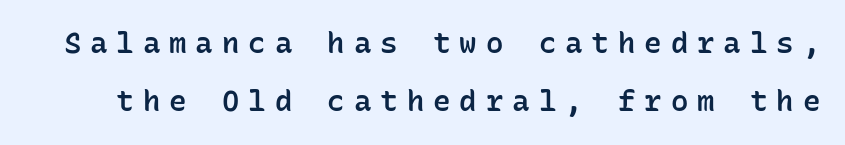
{"serif": "no", "italic": "no", "bold": "semi", "weight": "semibold", "width": "normal", "stroke_contrast": "low", "x_height": "medium", "monospaced": "yes", "underline": "no", "line_spacing": "loose", "line_spacing_ratio": 2.01, "letter_spacing": "wide", "letter_spacing_em": 0.31, "glyph_px": 29}
